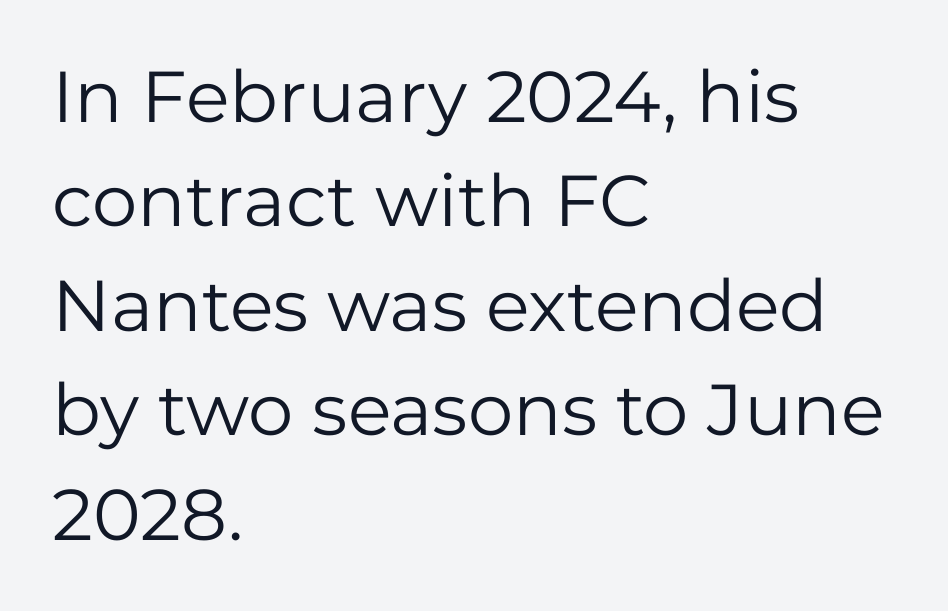
The leading is moderate, giving the passage an even texture. Caption: face not bold, strokes unweighted. A clean baseline with only descenders dipping below it. Caption: standard tracking, unaltered. The designer went with a sans here, leaving each stem footless.
